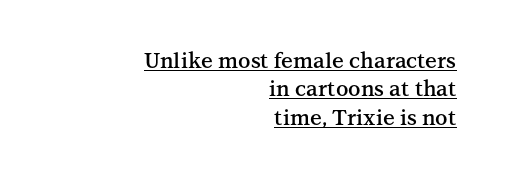
The passage shown has conventional tracking throughout. You can see a thin bar hugging the bottom of the glyphs. Layout note: lines flush right. Reading down the column, the eye jumps a familiar distance to each next line. The strokes are fattened partway — semibold, not bold. You can tell it's not italic because the verticals are truly vertical.
